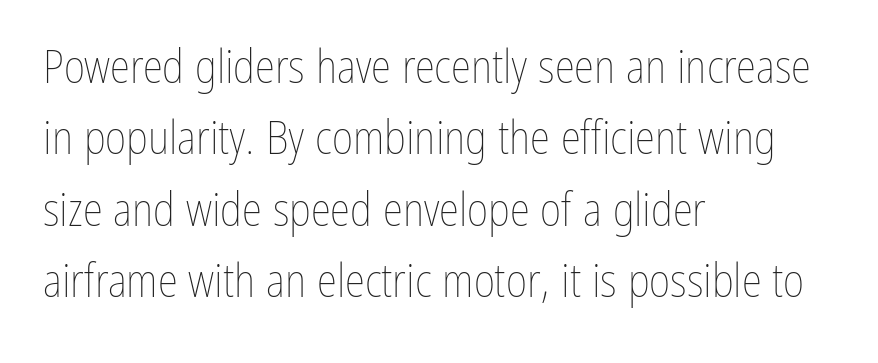
Q: Is the text bold? A: No.
Q: Is the text italic (slanted)? A: No, it is upright.
Q: Is the text underlined? A: No.
Q: How is the paragraph aligned? A: Left-aligned.
Q: Is the spacing between letters normal or unusually wide? A: Normal.
Q: Is the spacing between lines tight, normal or loose? A: Normal.
Q: Width (condensed, normal, or wide)? A: Condensed.
Q: Stroke contrast? A: Low.
Q: x-height? A: Medium.
Q: Monospaced? A: No.
